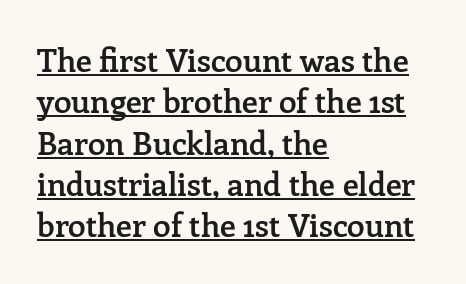
This sample uses a serif face. Weight: semibold (demi). Regarding leading, the lines here are spaced in the standard way. Short note: letters normally spaced. Is there an underline? Yes — a line sits under the letters. Nope, not italic — everything's standing straight.
